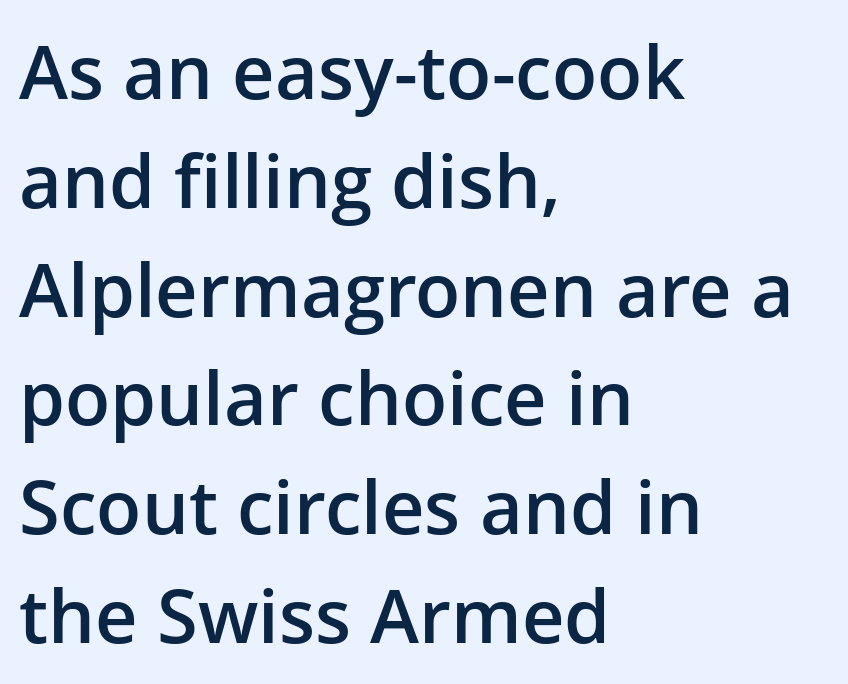
Q: Is the text bold? A: Semi-bold.
Q: Is the text italic (slanted)? A: No, it is upright.
Q: Is the typeface a serif or a sans-serif typeface? A: Sans-serif.
Q: Is the text underlined? A: No.
Q: How is the paragraph aligned? A: Left-aligned.
Q: Is the spacing between letters normal or unusually wide? A: Normal.
Q: Is the spacing between lines tight, normal or loose? A: Normal.
Q: Width (condensed, normal, or wide)? A: Normal.
Q: Stroke contrast? A: Low.
Q: x-height? A: Medium.
Q: Monospaced? A: No.
